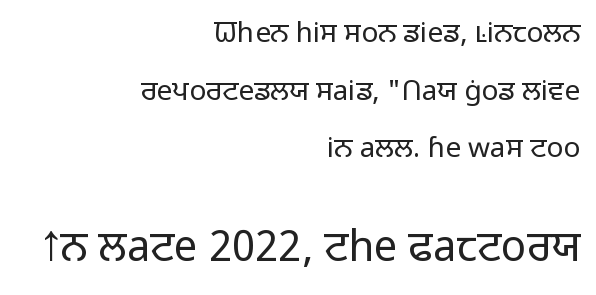
{"serif": "no", "italic": "no", "bold": "no", "weight": "light", "width": "normal", "stroke_contrast": "low", "x_height": "medium", "monospaced": "no", "underline": "no", "align": "right", "line_spacing": "loose", "line_spacing_ratio": 2.06, "letter_spacing": "normal", "letter_spacing_em": 0.0, "larger_block": "second", "size_ratio": 1.5, "glyph_px": 42}
